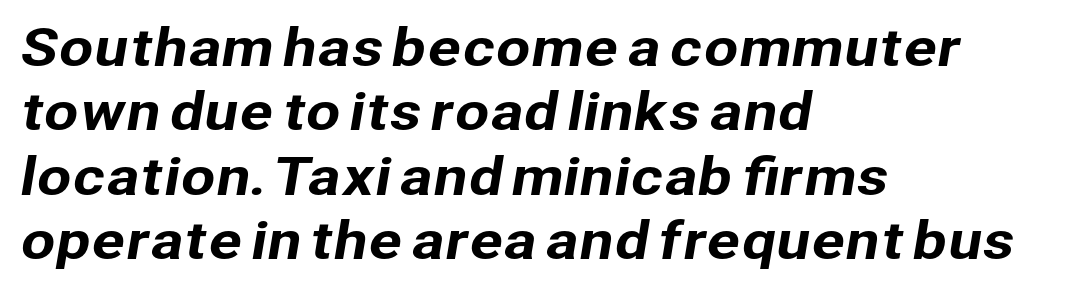
Horizontal alignment here is leftward, the default for most running prose. Honestly, there is no underline to notice here at all. These lines sit exactly where default settings would place them. Proportional: the letters do not fall into vertical columns.
